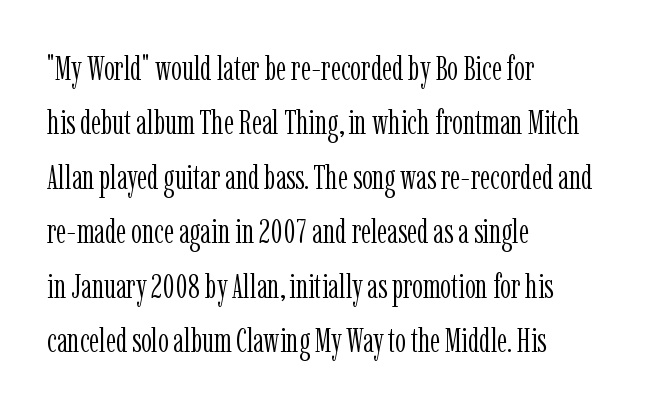
{"serif": "yes", "italic": "no", "bold": "no", "weight": "light", "width": "condensed", "stroke_contrast": "low", "x_height": "medium", "monospaced": "no", "underline": "no", "align": "left", "line_spacing": "normal", "line_spacing_ratio": 1.6, "letter_spacing": "normal", "letter_spacing_em": 0.0, "glyph_px": 34}
